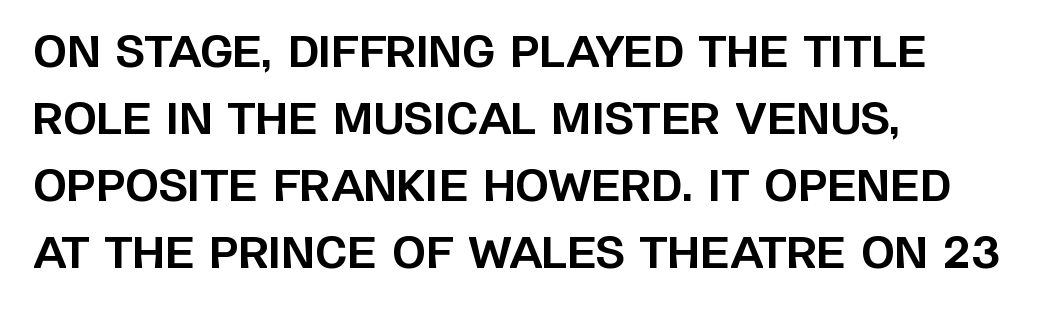
Q: Is the text bold? A: Yes.
Q: Is the text italic (slanted)? A: No, it is upright.
Q: Is the typeface a serif or a sans-serif typeface? A: Sans-serif.
Q: Is the text underlined? A: No.
Q: How is the paragraph aligned? A: Left-aligned.
Q: Is the spacing between letters normal or unusually wide? A: Normal.
Q: Is the spacing between lines tight, normal or loose? A: Normal.
Q: Width (condensed, normal, or wide)? A: Normal.
Q: Stroke contrast? A: Low.
Q: x-height? A: Large.
Q: Monospaced? A: No.
